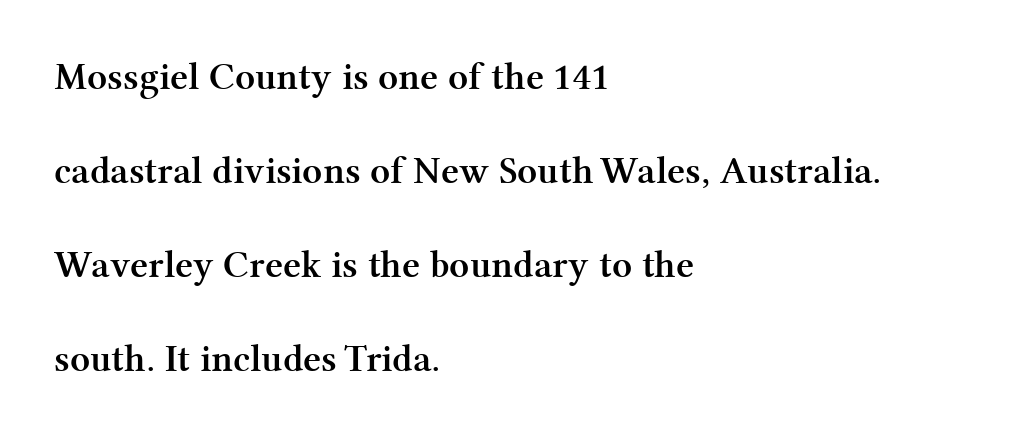
Q: Is the text bold? A: Yes.
Q: Is the text italic (slanted)? A: No, it is upright.
Q: Is the typeface a serif or a sans-serif typeface? A: Serif.
Q: Is the text underlined? A: No.
Q: How is the paragraph aligned? A: Left-aligned.
Q: Is the spacing between letters normal or unusually wide? A: Normal.
Q: Is the spacing between lines tight, normal or loose? A: Loose.
Q: Width (condensed, normal, or wide)? A: Normal.
Q: Stroke contrast? A: Medium.
Q: x-height? A: Medium.
Q: Monospaced? A: No.
